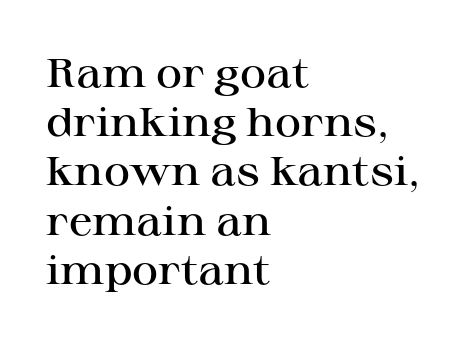
Q: Is the text bold? A: Semi-bold.
Q: Is the text italic (slanted)? A: No, it is upright.
Q: Is the typeface a serif or a sans-serif typeface? A: Serif.
Q: Is the text underlined? A: No.
Q: How is the paragraph aligned? A: Left-aligned.
Q: Is the spacing between letters normal or unusually wide? A: Normal.
Q: Width (condensed, normal, or wide)? A: Wide.
Q: Stroke contrast? A: High.
Q: x-height? A: Medium.
Q: Monospaced? A: No.
